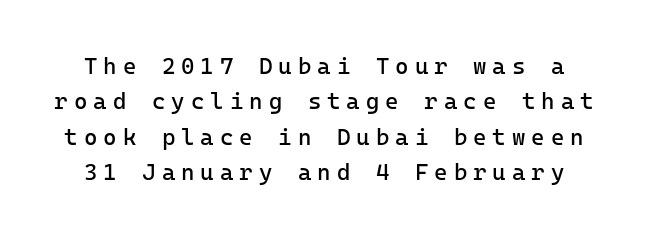
{"italic": "no", "bold": "no", "underline": "no", "line_spacing": "normal", "line_spacing_ratio": 1.54, "letter_spacing": "wide", "letter_spacing_em": 0.26, "glyph_px": 23}
